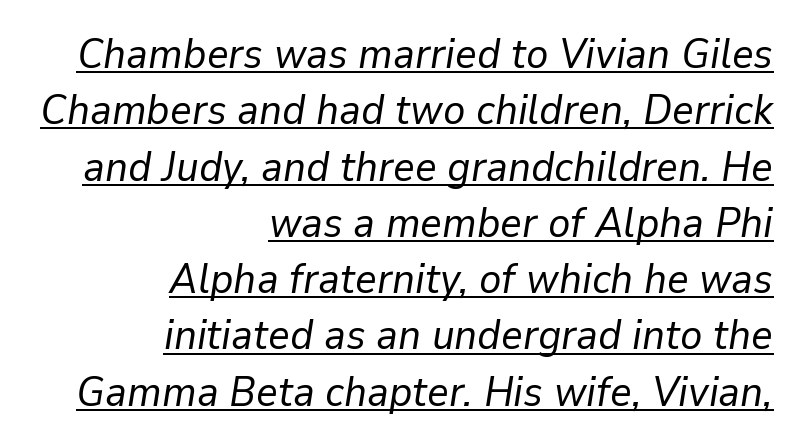
How are the letters spaced? Ordinarily, with no added tracking. Italic: yes, the glyphs are oblique. The passage shown is typed in a proportional face where columns would drift. Beneath each row of characters lies a ruled line.
